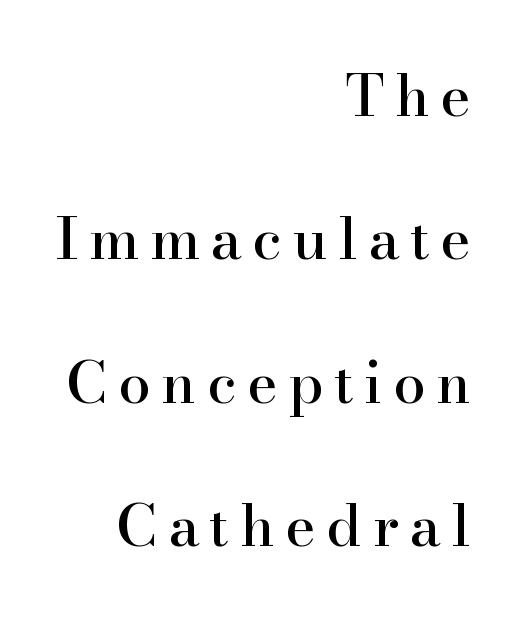
Q: Is the text italic (slanted)? A: No, it is upright.
Q: Is the typeface a serif or a sans-serif typeface? A: Serif.
Q: Is the text underlined? A: No.
Q: How is the paragraph aligned? A: Right-aligned.
Q: Is the spacing between lines tight, normal or loose? A: Loose.
Q: Width (condensed, normal, or wide)? A: Normal.
Q: Stroke contrast? A: High.
Q: x-height? A: Small.
Q: Monospaced? A: No.
